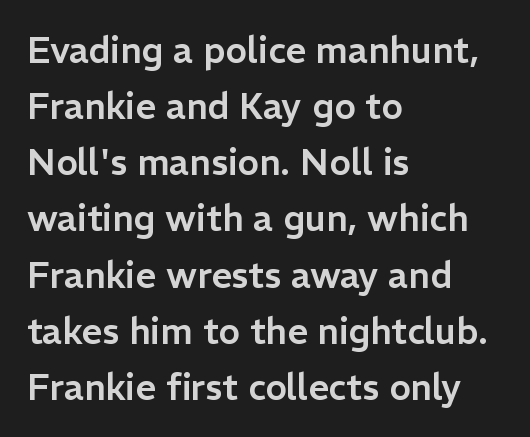
The specimen omits any rule beneath the text block's lines. Standard letterfit; no display-style spreading of the glyphs. Unlike italic type, these characters show no tilt at all. A typesetter would call this proportional, since set widths differ per character. Rows of type keep a routine distance in the vertical direction. Is the block centered? No — it sits flush against the left margin.
